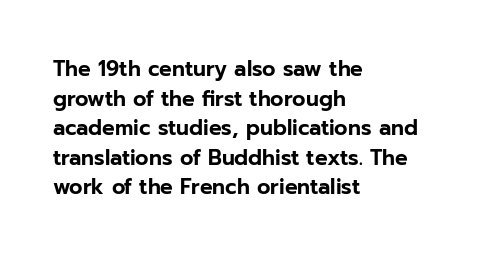
The image shows 21 px text type, upright; set left-aligned, normal line spacing (1.41x), normal letter spacing, not underlined.
